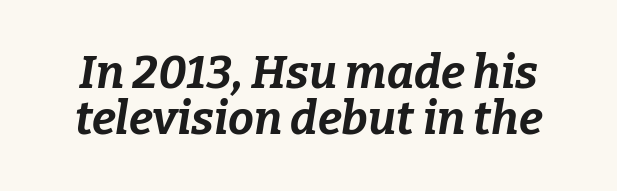
Chunky letters — that's bold for sure. The space beneath each line is pristine and unruled. There is no visible air inserted between adjacent glyphs. The letters advance in unequal steps, a hallmark of proportional type. These lines were composed using italics. The rendering uses a small line-height, squeezing the rows.
